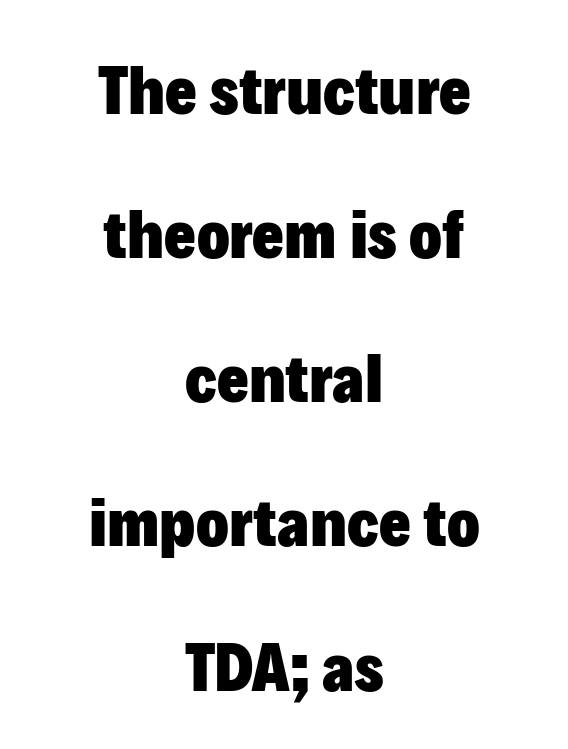
{"serif": "no", "italic": "no", "bold": "yes", "weight": "heavy", "width": "normal", "stroke_contrast": "low", "x_height": "medium", "monospaced": "no", "underline": "no", "align": "center", "line_spacing": "loose", "line_spacing_ratio": 2.12, "letter_spacing": "normal", "letter_spacing_em": 0.0, "glyph_px": 68}
